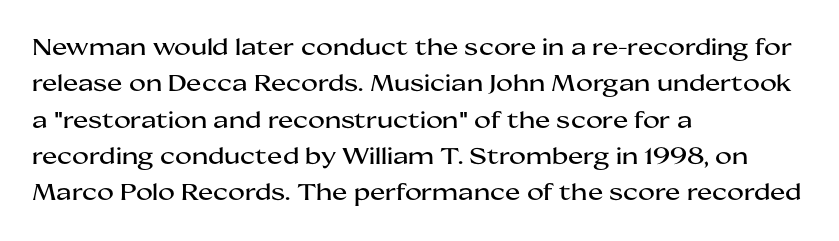
Style check: upright. Honestly, the letter spacing is just normal — you wouldn't notice it. Short and long lines alike share a common starting point at left. Any mark beneath the type? The region is blank. Interline gaps are of average width in this sample.
